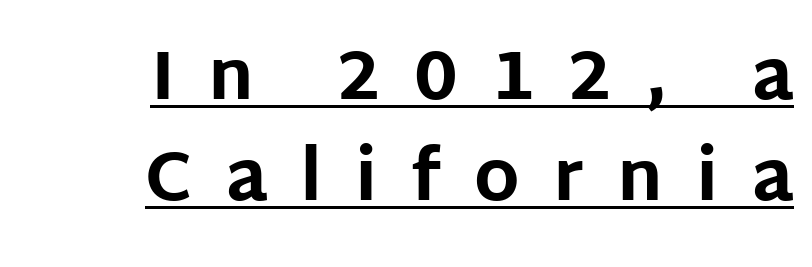
The image shows 69 px bold sans-serif type, upright; set right-aligned, normal line spacing (1.47x), unusually wide letter spacing (+0.48 em), underlined; low stroke contrast and a large x-height.
